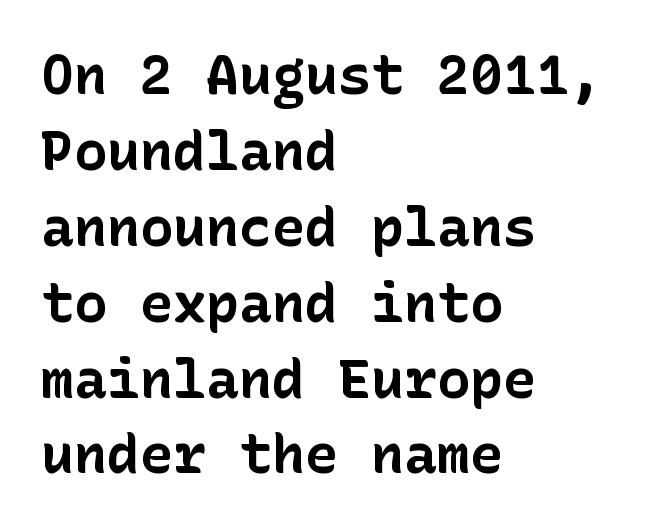
{"serif": "no", "italic": "no", "bold": "yes", "weight": "bold", "width": "normal", "stroke_contrast": "low", "x_height": "medium", "underline": "no", "align": "left", "line_spacing": "normal", "line_spacing_ratio": 1.38, "letter_spacing": "normal", "letter_spacing_em": 0.0, "glyph_px": 55}
